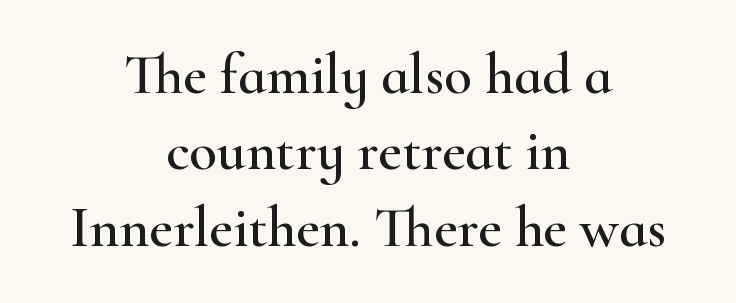
Nobody drew a line under any word here. The lines are quadded center. The type family on display is of the serif kind. Evenly set lines give the paragraph a standard silhouette. Italic? Not at all — the glyphs are vertical.
